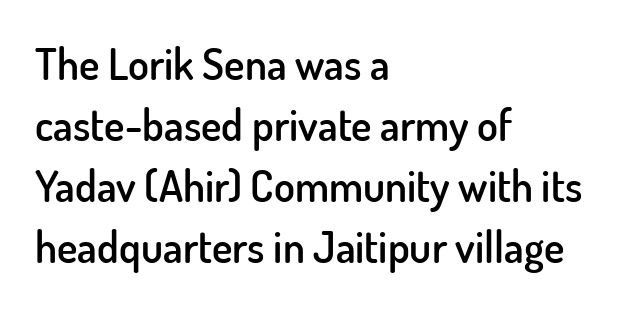
{"serif": "no", "italic": "no", "bold": "semi", "weight": "semibold", "width": "normal", "stroke_contrast": "low", "x_height": "small", "monospaced": "no", "underline": "no", "align": "left", "line_spacing": "normal", "line_spacing_ratio": 1.42, "letter_spacing": "normal", "letter_spacing_em": 0.0, "glyph_px": 43}
